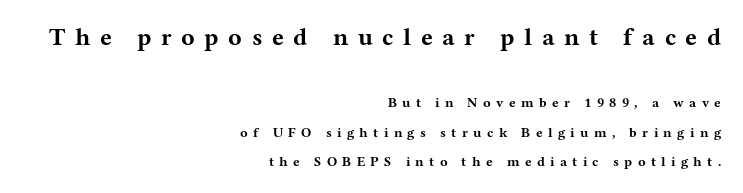
One-word summary of the alignment: right. Notice how the stems are strictly vertical — no italics here. Look at the stroke-to-counter ratio: heavy, a bold. The line texture is sparse and dotted thanks to wide tracking.
